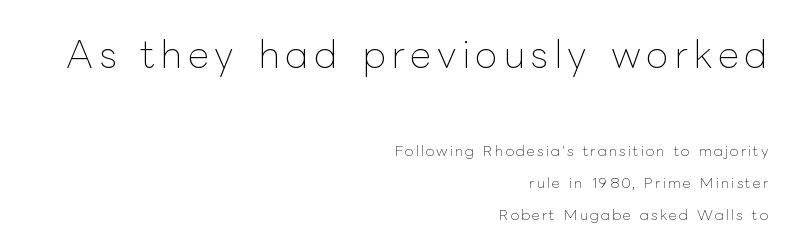
Q: Is the text bold? A: No.
Q: Is the text italic (slanted)? A: No, it is upright.
Q: Is the text underlined? A: No.
Q: How is the paragraph aligned? A: Right-aligned.
Q: Is the spacing between lines tight, normal or loose? A: Loose.
Q: Which block of text is set in a larger size, the first (top) or the second (bottom)? A: The first (top) one.
Q: Width (condensed, normal, or wide)? A: Normal.
Q: Stroke contrast? A: Low.
Q: x-height? A: Medium.
Q: Monospaced? A: No.
